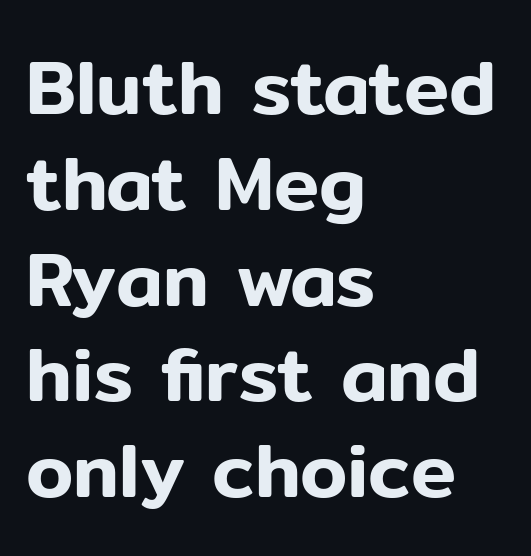
Has an underline been added? It has not. Between one letter and the next there's only the usual sliver of space. Here the designer chose a conventional face with non-uniform glyph widths. Reading down the column, the eye jumps a familiar distance to each next line.
